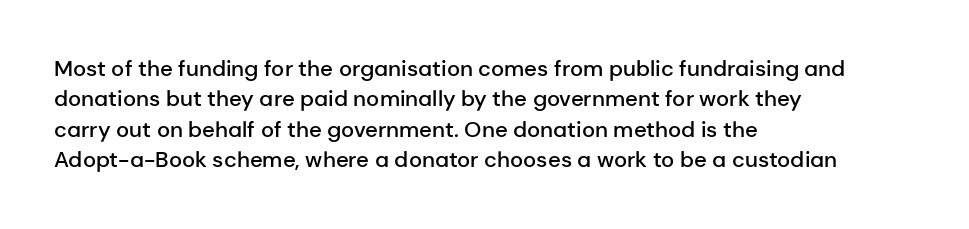
The lines sit at an ordinary, default distance from one another. Letter spacing: default. Check under the words: just untouched page. In terms of weight, the rendering is demibold, just under bold. Short and long lines alike share a common starting point at left. Quick note: not italic, upright.
